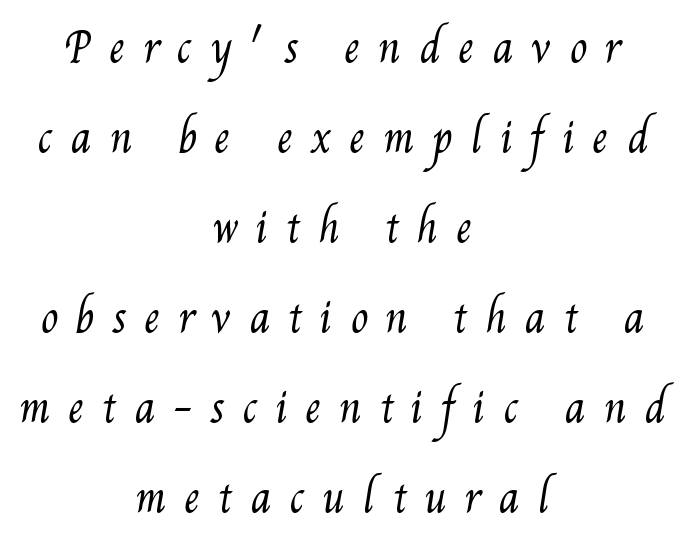
{"bold": "no", "weight": "regular", "width": "condensed", "stroke_contrast": "medium", "x_height": "small", "monospaced": "no", "underline": "no", "align": "center", "line_spacing": "loose", "line_spacing_ratio": 2.25, "letter_spacing": "wide", "letter_spacing_em": 0.44, "glyph_px": 40}
